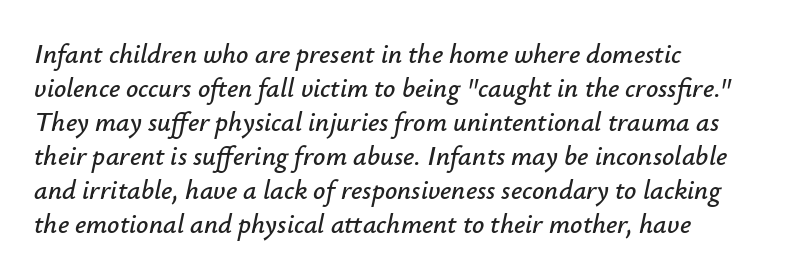
{"italic": "yes", "lean": "right", "slant_degrees": 12, "underline": "no", "align": "left", "line_spacing": "normal", "line_spacing_ratio": 1.26, "letter_spacing": "normal", "letter_spacing_em": 0.0, "glyph_px": 27}
